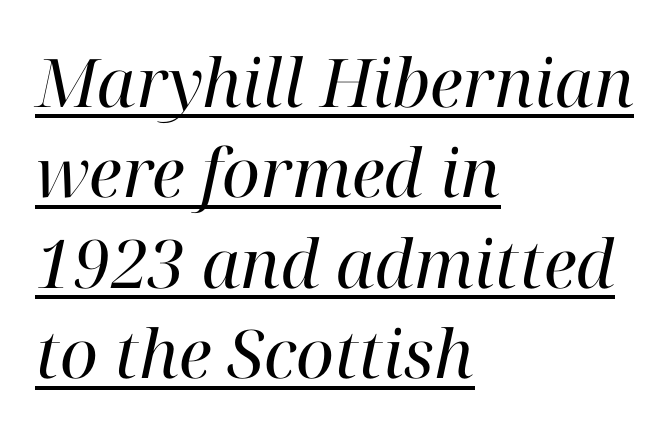
{"serif": "yes", "italic": "yes", "lean": "right", "slant_degrees": 12, "bold": "no", "weight": "regular", "width": "normal", "stroke_contrast": "high", "x_height": "medium", "monospaced": "no", "underline": "yes", "align": "left", "line_spacing": "normal", "line_spacing_ratio": 1.35, "letter_spacing": "normal", "letter_spacing_em": 0.0, "glyph_px": 67}
